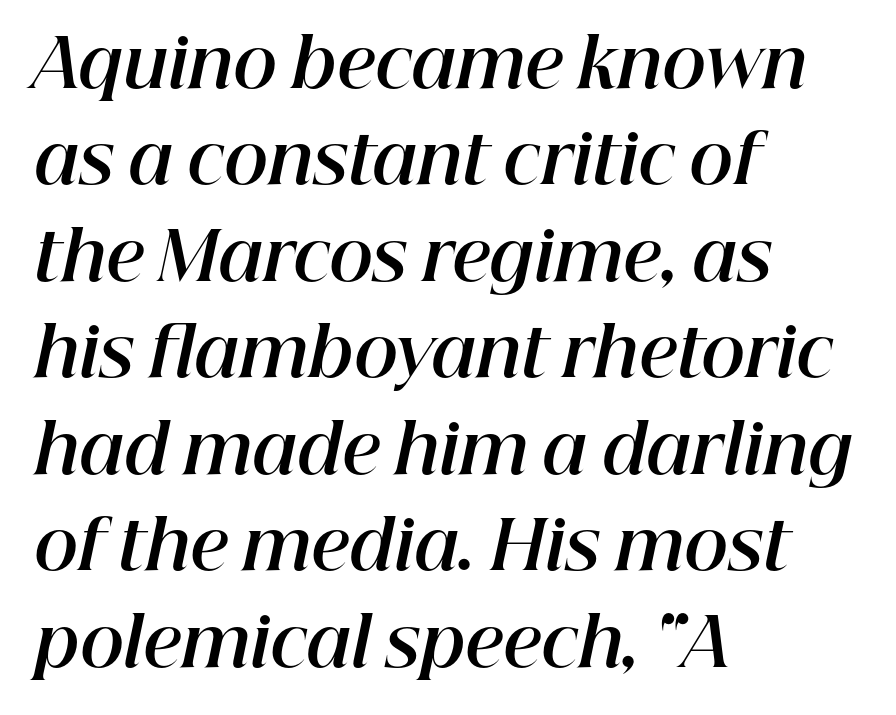
Q: Is the text bold? A: Yes.
Q: Is the text italic (slanted)? A: Yes, it leans right by about 12 degrees.
Q: Is the text underlined? A: No.
Q: How is the paragraph aligned? A: Left-aligned.
Q: Is the spacing between letters normal or unusually wide? A: Normal.
Q: Is the spacing between lines tight, normal or loose? A: Normal.
Q: Width (condensed, normal, or wide)? A: Normal.
Q: Stroke contrast? A: High.
Q: x-height? A: Medium.
Q: Monospaced? A: No.
